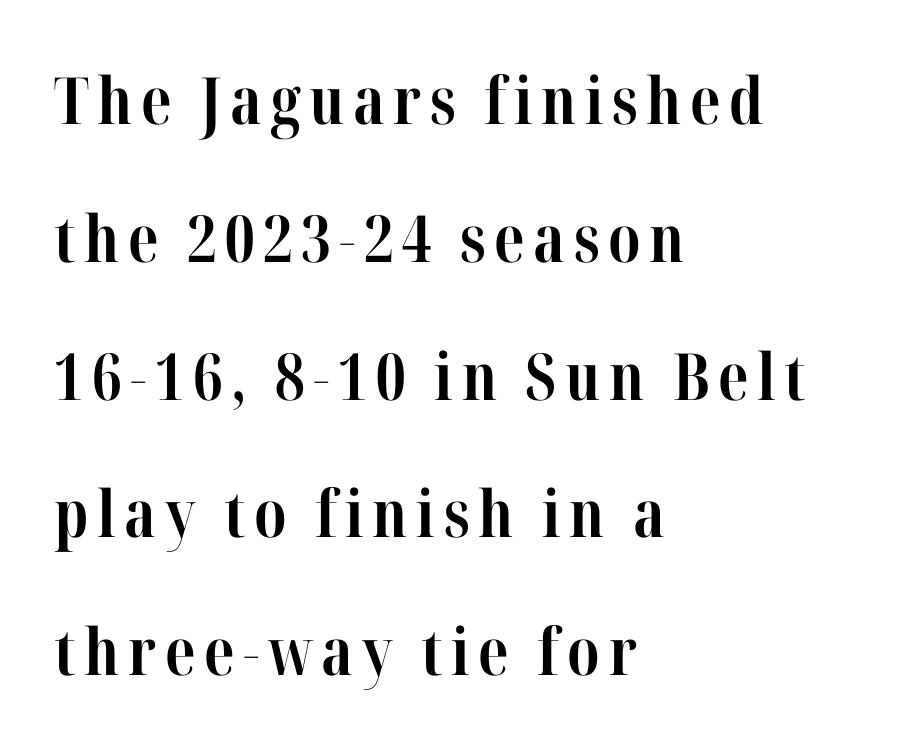
The image shows 65 px bold, condensed serif type, upright; set left-aligned, loose line spacing (2.12x), not underlined; high stroke contrast and a medium x-height.
